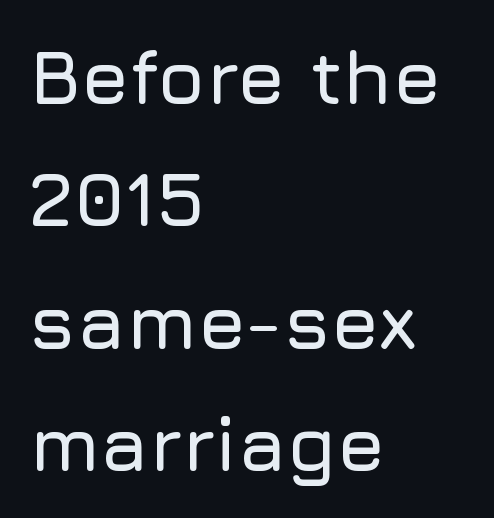
{"serif": "no", "italic": "no", "width": "normal", "stroke_contrast": "low", "x_height": "medium", "monospaced": "no", "underline": "no", "align": "left", "line_spacing": "normal", "line_spacing_ratio": 1.59, "letter_spacing": "normal", "letter_spacing_em": 0.0, "glyph_px": 77}
